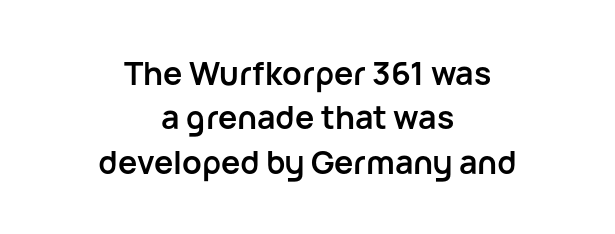
The image shows 32 px semibold sans-serif type, upright; set centered, normal line spacing (1.39x), normal letter spacing, not underlined; low stroke contrast and a medium x-height.
